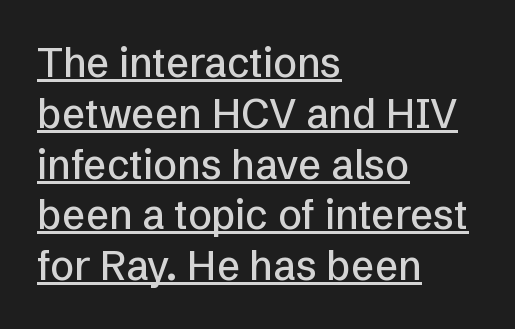
Q: Is the text italic (slanted)? A: No, it is upright.
Q: Is the typeface a serif or a sans-serif typeface? A: Sans-serif.
Q: Is the text underlined? A: Yes.
Q: How is the paragraph aligned? A: Left-aligned.
Q: Is the spacing between letters normal or unusually wide? A: Normal.
Q: Is the spacing between lines tight, normal or loose? A: Normal.
Q: Width (condensed, normal, or wide)? A: Normal.
Q: Stroke contrast? A: Low.
Q: x-height? A: Medium.
Q: Monospaced? A: No.
